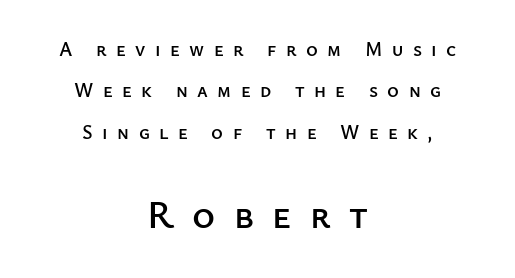
Upright lettering throughout. These lines have a slow, spaced-out rhythm from letter to letter. One-word summary of the alignment: center. The glyphs are unaccompanied by any horizontal stroke below them. Top chunk: small. Bottom chunk: large.
